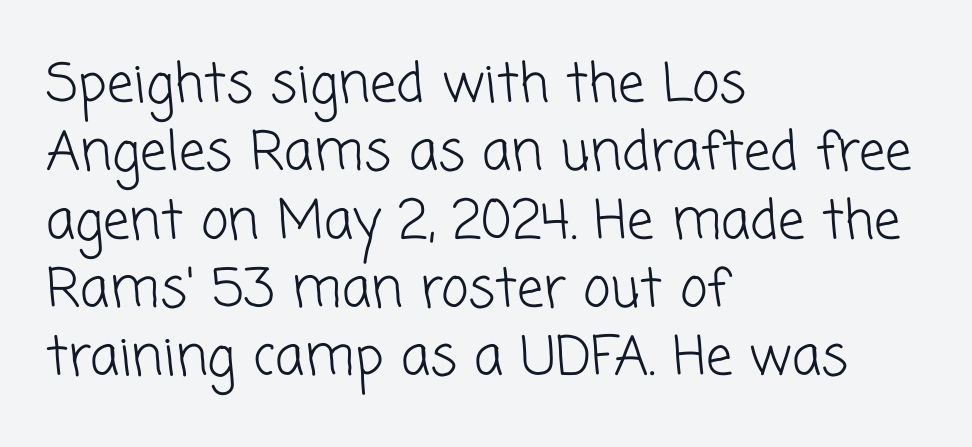
{"serif": "no", "bold": "no", "weight": "light", "width": "normal", "stroke_contrast": "low", "x_height": "medium", "monospaced": "no", "underline": "no", "align": "left", "line_spacing": "normal", "line_spacing_ratio": 1.29, "letter_spacing": "normal", "letter_spacing_em": 0.0, "glyph_px": 53}
